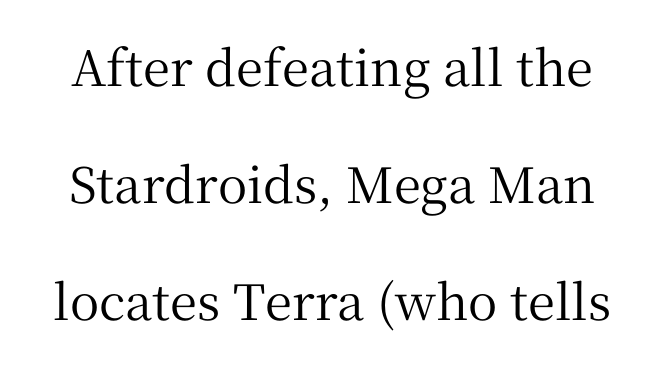
{"serif": "yes", "italic": "no", "width": "normal", "stroke_contrast": "medium", "x_height": "medium", "monospaced": "no", "underline": "no", "line_spacing": "loose", "line_spacing_ratio": 2.39, "letter_spacing": "normal", "letter_spacing_em": 0.0, "glyph_px": 49}
